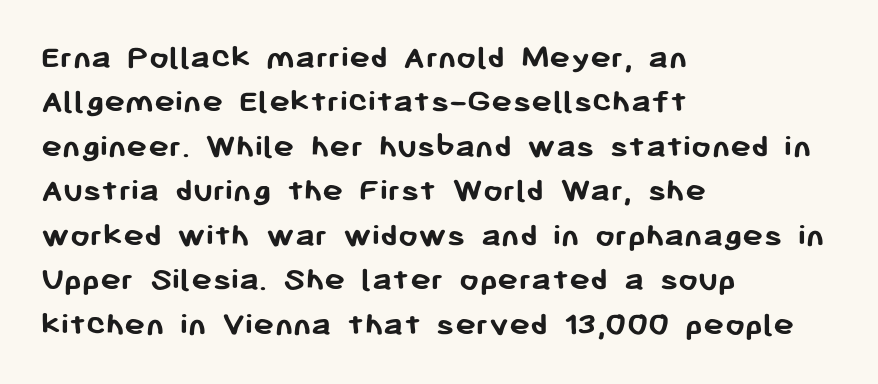
Here the designer chose a conventional face with non-uniform glyph widths. The letters sit at their default tracking, neither squeezed nor spread. Horizontally, the lines are justified to the leading edge only. The strip under each line holds only bare page.
